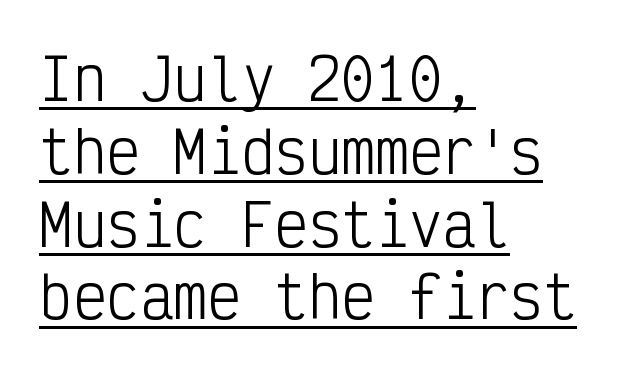
The image shows 56 px light, condensed sans-serif type, upright, monospaced; set left-aligned, normal line spacing (1.3x), normal letter spacing, underlined; low stroke contrast and a medium x-height.
